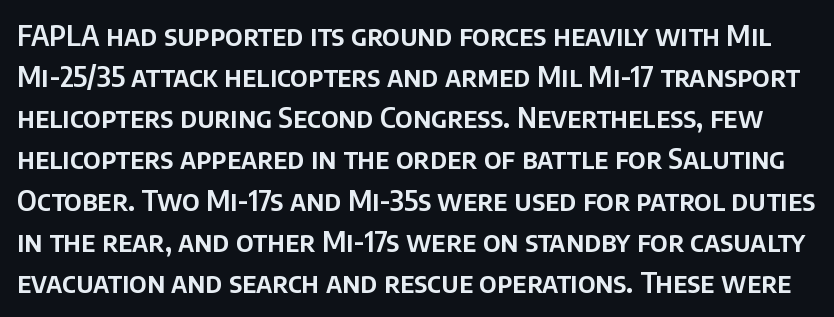
The image shows 28 px sans-serif type, upright; set normal line spacing (1.47x), normal letter spacing, not underlined; low stroke contrast and a large x-height.
